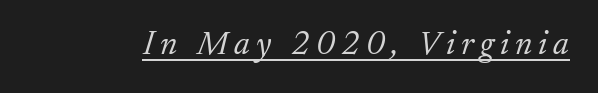
Q: Is the text bold? A: No.
Q: Is the text italic (slanted)? A: Yes, it leans right by about 17 degrees.
Q: Is the typeface a serif or a sans-serif typeface? A: Serif.
Q: Is the text underlined? A: Yes.
Q: Width (condensed, normal, or wide)? A: Normal.
Q: Stroke contrast? A: Low.
Q: x-height? A: Small.
Q: Monospaced? A: No.
